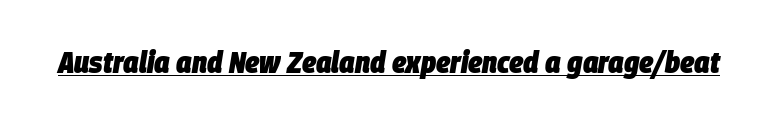
This sample uses plain, unmodified letter spacing. Its strokes are broad and dark, the hallmark of bold type. Every character sits at an angle, as italics do. Underline: present. Each letter keeps its own natural width here, so spacing adapts to shape.
